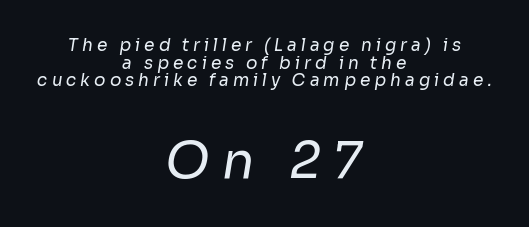
Q: Is the text bold? A: No.
Q: Is the typeface a serif or a sans-serif typeface? A: Sans-serif.
Q: Is the text underlined? A: No.
Q: How is the paragraph aligned? A: Centered.
Q: Is the spacing between letters normal or unusually wide? A: Unusually wide.
Q: Is the spacing between lines tight, normal or loose? A: Tight.
Q: Which block of text is set in a larger size, the first (top) or the second (bottom)? A: The second (bottom) one.
Q: Width (condensed, normal, or wide)? A: Normal.
Q: Stroke contrast? A: Low.
Q: x-height? A: Medium.
Q: Monospaced? A: No.
